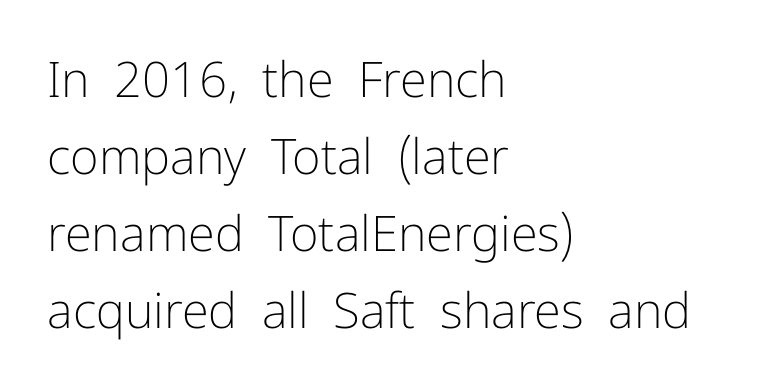
Beneath every word, the page is bare. Reading down the block, your eye returns to a fixed left position each line. Here the designer chose a conventional face with non-uniform glyph widths. This rendering employs a face without finishing strokes, i.e., a sans-serif. The gaps between neighbouring characters are ordinary and unremarkable. Is there any slant? The stems are plumb.
